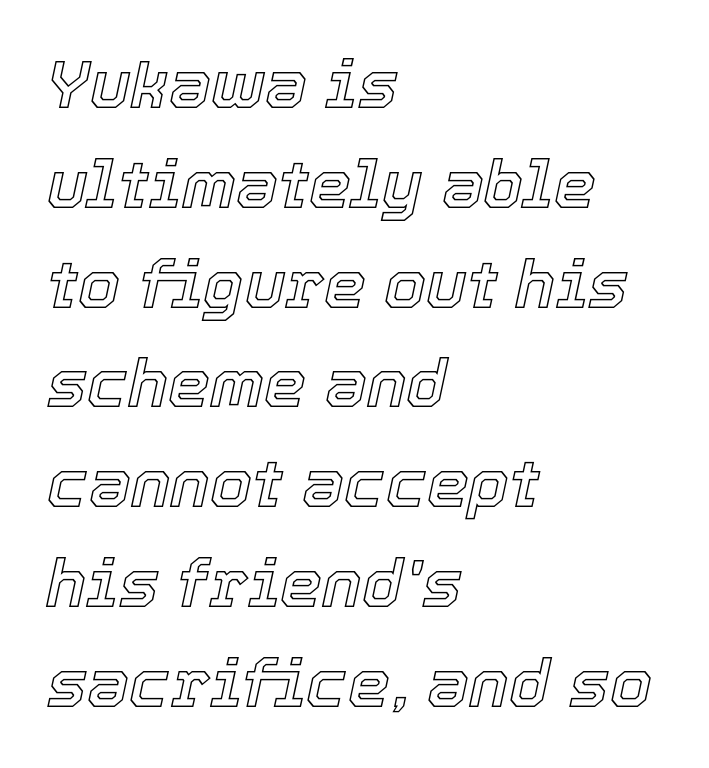
Each letter keeps its own natural width here, so spacing adapts to shape. Horizontally, the lines are justified to the leading edge only. The block of text has a typical density, with ordinary space between rows. Letter spacing: default. The area under the type is left untouched. Slanted lettering throughout.
